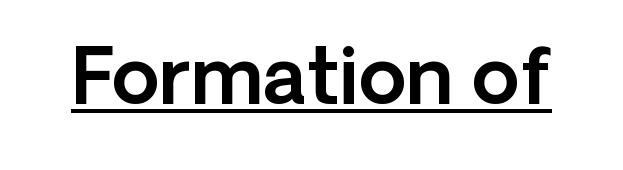
{"serif": "no", "italic": "no", "width": "normal", "x_height": "medium", "monospaced": "no", "underline": "yes", "letter_spacing": "normal", "letter_spacing_em": 0.0, "glyph_px": 77}
